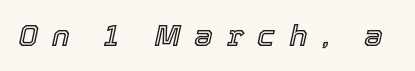
The rendering inserts visible extra space after every character. Italic? Definitely — the glyphs are oblique. Letters rest on an invisible, unmarked baseline. Think of a printed novel: that variable character pitch is what you see here.
